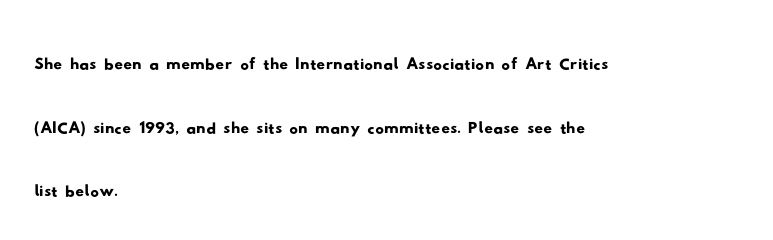
The image shows 43 px wide sans-serif type; set left-aligned, normal line spacing (1.48x), normal letter spacing, not underlined; low stroke contrast and a small x-height.
